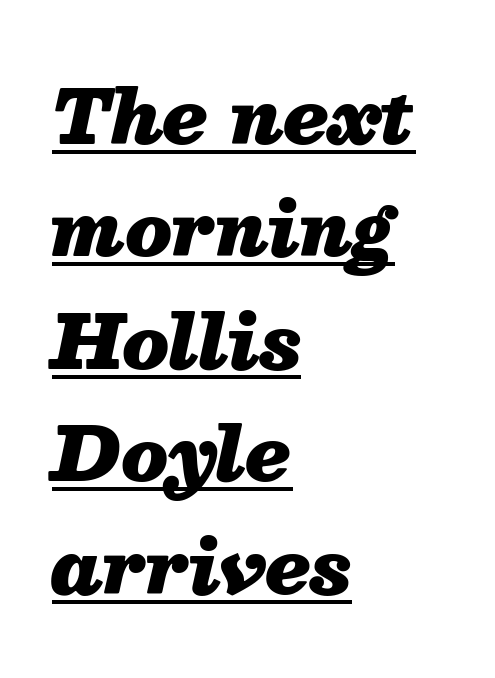
Q: Is the text bold? A: Yes.
Q: Is the text italic (slanted)? A: Yes, it leans right by about 13 degrees.
Q: Is the text underlined? A: Yes.
Q: How is the paragraph aligned? A: Left-aligned.
Q: Is the spacing between letters normal or unusually wide? A: Normal.
Q: Is the spacing between lines tight, normal or loose? A: Normal.
Q: Width (condensed, normal, or wide)? A: Normal.
Q: Stroke contrast? A: Medium.
Q: x-height? A: Medium.
Q: Monospaced? A: No.
